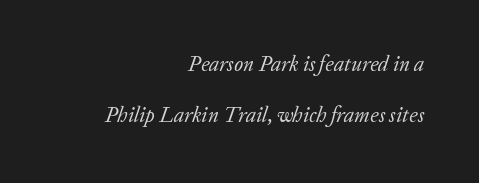
Only glyphs here, with clear space below each row. The rendering anchors every line to the right-hand side. Ink coverage per letter is moderate at most. Students, observe: this is what heavily led, spacious text looks like. It's the slanting kind of type. Tracking value appears to be zero — textbook default spacing.
